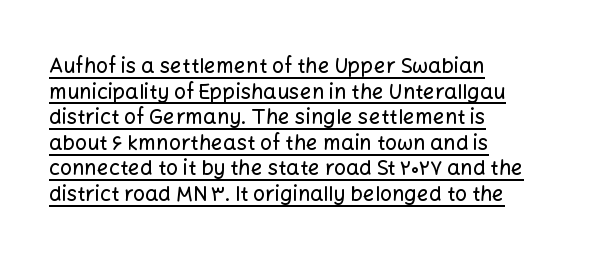
{"italic": "no", "underline": "yes", "align": "left", "line_spacing_ratio": 1.22, "letter_spacing": "normal", "letter_spacing_em": 0.0, "glyph_px": 21}
